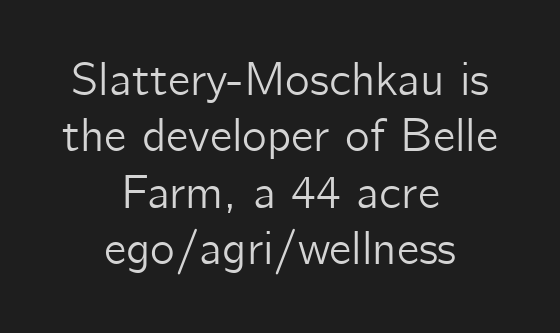
The image shows 47 px sans-serif type, upright; set centered, line spacing 1.2x, normal letter spacing, not underlined; low stroke contrast and a medium x-height.
